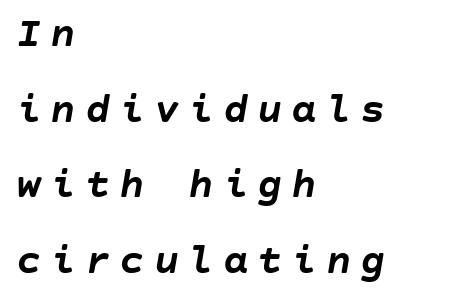
Type without underlining. Students, this is bold: see how much ink each stroke carries. Compared with a centered layout, this one pins lines to the left instead. If you drew a line through each stem, it would be angled.
